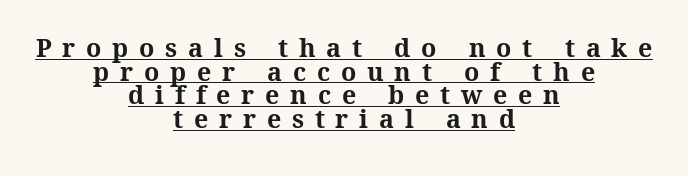
Q: Is the text bold? A: Yes.
Q: Is the text italic (slanted)? A: No, it is upright.
Q: Is the text underlined? A: Yes.
Q: How is the paragraph aligned? A: Centered.
Q: Is the spacing between letters normal or unusually wide? A: Unusually wide.
Q: Is the spacing between lines tight, normal or loose? A: Tight.
